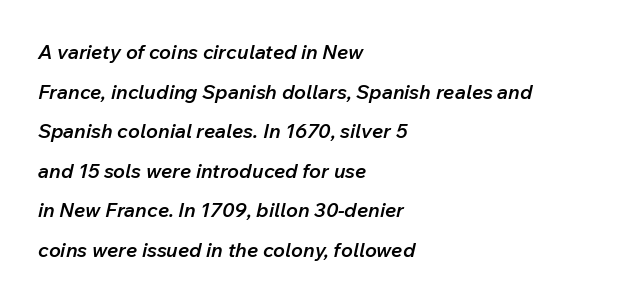
{"italic": "yes", "lean": "right", "slant_degrees": 12, "bold": "semi", "underline": "no", "align": "left", "line_spacing": "loose", "line_spacing_ratio": 1.98, "letter_spacing": "normal", "letter_spacing_em": 0.0, "glyph_px": 20}
